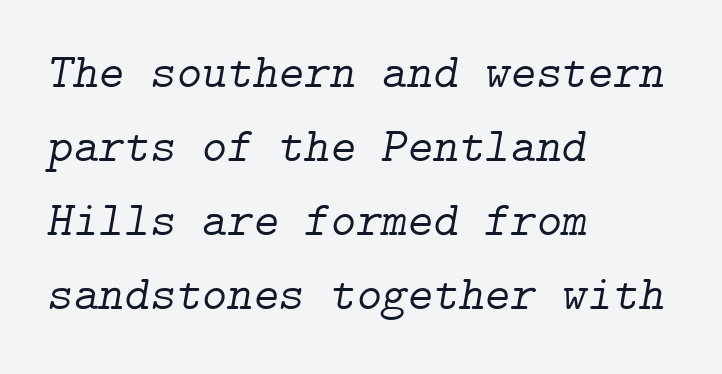
The image shows 49 px light serif type, italic (leaning right); set left-aligned, normal line spacing (1.51x), normal letter spacing, not underlined; low stroke contrast and a medium x-height.
